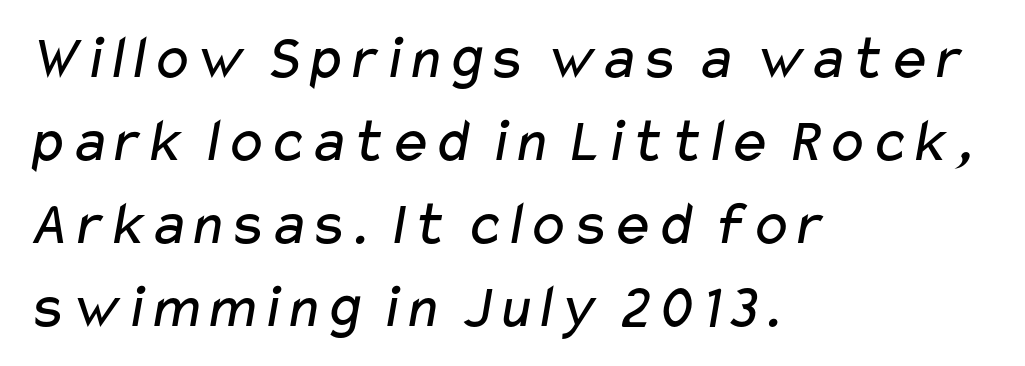
The image shows 63 px regular-weight, wide sans-serif type; set left-aligned, normal line spacing (1.32x), normal letter spacing, not underlined; low stroke contrast and a medium x-height.
